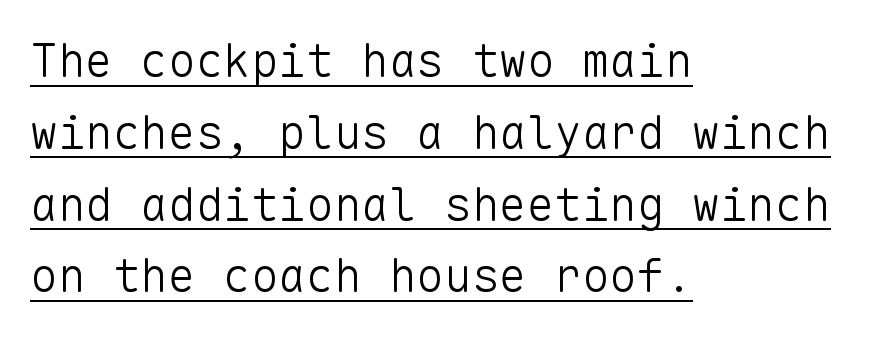
The image shows 46 px light sans-serif type, upright, monospaced; set left-aligned, normal line spacing (1.56x), normal letter spacing, underlined; low stroke contrast and a medium x-height.
